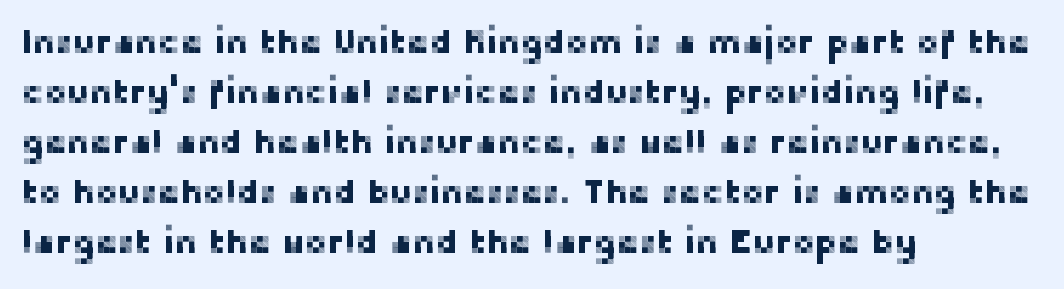
Lines of text with bare space underneath. One glance says typical: line gaps are just what's usual. Note the varied advance widths — an 'i' is clearly narrower than an 'm'. Style check: upright. The setting favours the left margin, as ordinary paragraphs usually do. Does extra space separate the letters? No, they use regular spacing.
